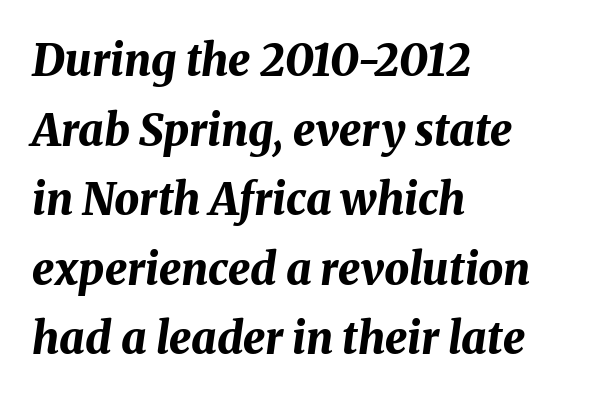
Line starts are locked; line ends wander. The sample has been set heavy, in full bold. What's the leading like? Ordinary, nothing unusual. Check under the words: just untouched page. The letterforms sit shoulder to shoulder at normal distance.
